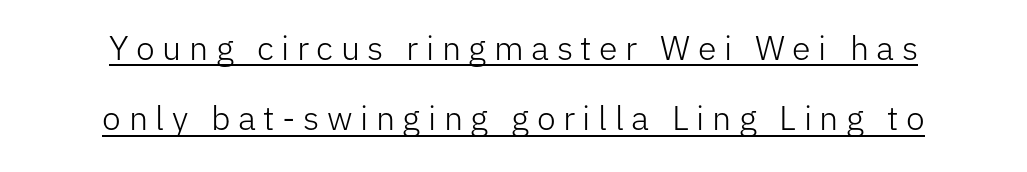
The rendering inserts visible extra space after every character. Here the designer chose a conventional face with non-uniform glyph widths. The letters carry no serifs — their stems end cleanly without finishing strokes. Posture: vertical.
